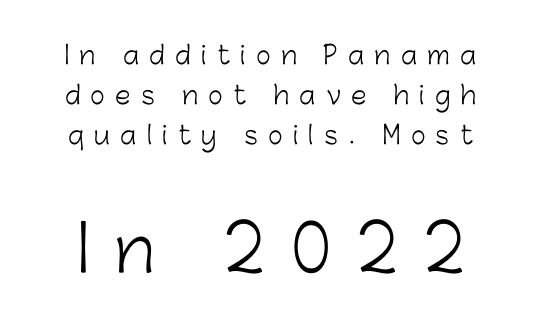
Regarding serifs, this sample does without them. The leading is moderate, giving the passage an even texture. A typesetter would call this proportional, since set widths differ per character. Characters follow at a spacing far wider than the type designer built in.
